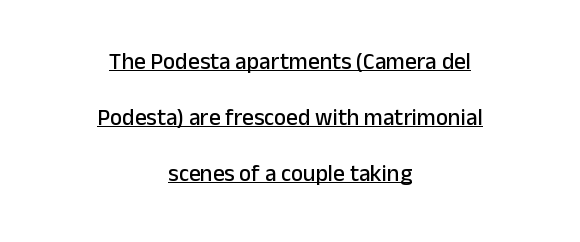
The image shows 23 px text type, upright; set centered, loose line spacing (2.43x), normal letter spacing, underlined.
